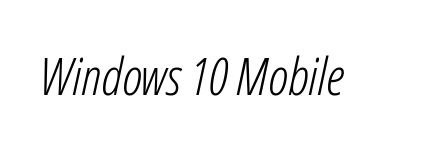
Q: Is the text bold? A: No.
Q: Is the text italic (slanted)? A: Yes, it leans right by about 12 degrees.
Q: Is the text underlined? A: No.
Q: Is the spacing between letters normal or unusually wide? A: Normal.
Q: Width (condensed, normal, or wide)? A: Condensed.
Q: Stroke contrast? A: Low.
Q: x-height? A: Medium.
Q: Monospaced? A: No.
